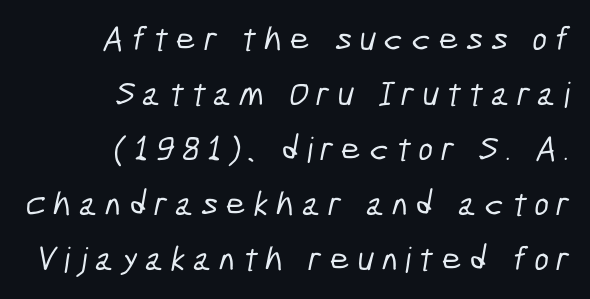
{"serif": "no", "width": "condensed", "stroke_contrast": "low", "x_height": "medium", "monospaced": "no", "underline": "no", "align": "right", "line_spacing": "normal", "line_spacing_ratio": 1.57, "letter_spacing": "wide", "letter_spacing_em": 0.22, "glyph_px": 35}
